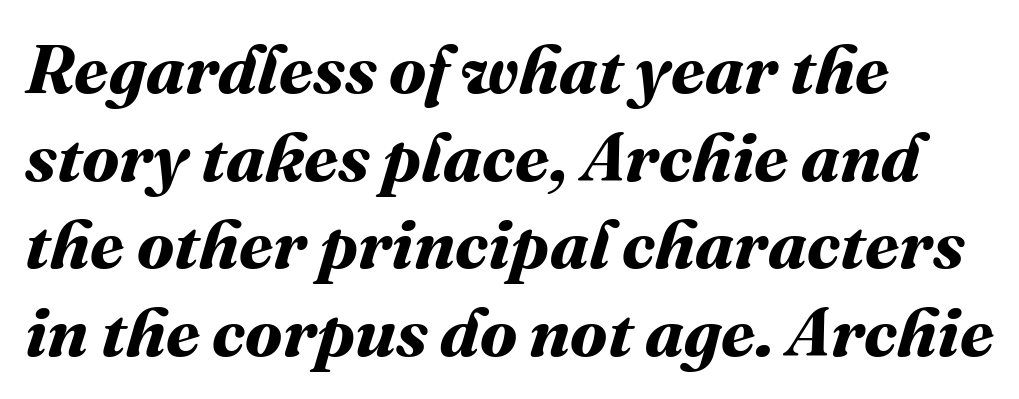
Q: Is the text bold? A: Yes.
Q: Is the text underlined? A: No.
Q: How is the paragraph aligned? A: Left-aligned.
Q: Is the spacing between letters normal or unusually wide? A: Normal.
Q: Is the spacing between lines tight, normal or loose? A: Normal.
Q: Width (condensed, normal, or wide)? A: Normal.
Q: Stroke contrast? A: Medium.
Q: x-height? A: Medium.
Q: Monospaced? A: No.
